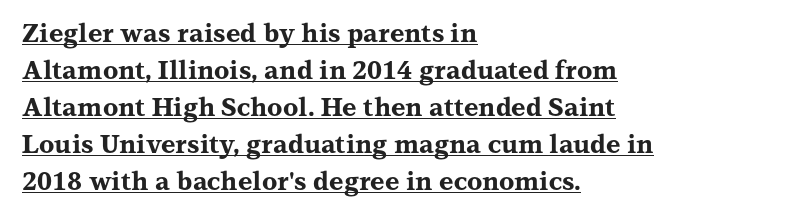
Q: Is the text bold? A: Yes.
Q: Is the text italic (slanted)? A: No, it is upright.
Q: Is the text underlined? A: Yes.
Q: How is the paragraph aligned? A: Left-aligned.
Q: Is the spacing between letters normal or unusually wide? A: Normal.
Q: Is the spacing between lines tight, normal or loose? A: Normal.
